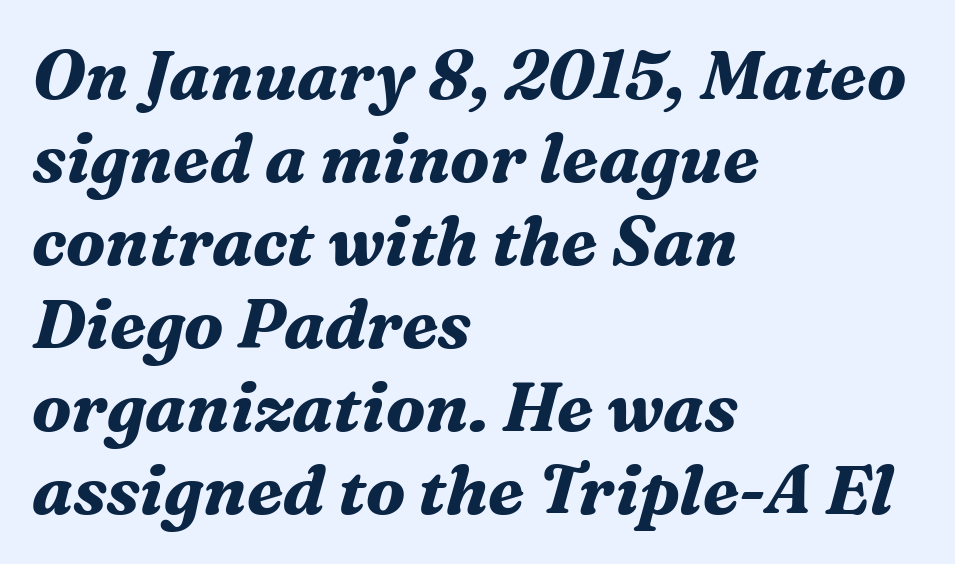
The image shows 68 px bold serif type, italic (leaning right); set left-aligned, line spacing 1.22x, normal letter spacing, not underlined; medium stroke contrast and a medium x-height.
